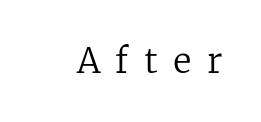
The letters advance in unequal steps, a hallmark of proportional type. Between one letter and the next there's a generous, obvious gap. Caption: face not bold, strokes unweighted. If you drew a line through each stem, it would be perfectly vertical.
